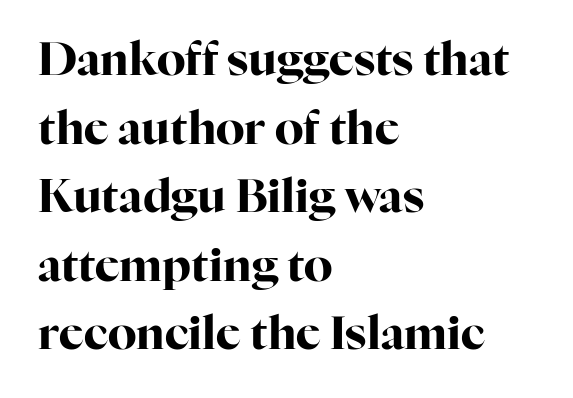
Q: Is the text bold? A: Yes.
Q: Is the text italic (slanted)? A: No, it is upright.
Q: Is the typeface a serif or a sans-serif typeface? A: Serif.
Q: Is the text underlined? A: No.
Q: How is the paragraph aligned? A: Left-aligned.
Q: Is the spacing between letters normal or unusually wide? A: Normal.
Q: Is the spacing between lines tight, normal or loose? A: Normal.
Q: Width (condensed, normal, or wide)? A: Normal.
Q: Stroke contrast? A: High.
Q: x-height? A: Medium.
Q: Monospaced? A: No.
